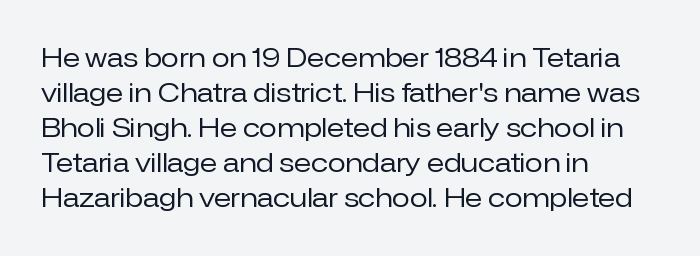
Q: Is the text bold? A: No.
Q: Is the text italic (slanted)? A: No, it is upright.
Q: Is the text underlined? A: No.
Q: How is the paragraph aligned? A: Left-aligned.
Q: Is the spacing between letters normal or unusually wide? A: Normal.
Q: Is the spacing between lines tight, normal or loose? A: Normal.
